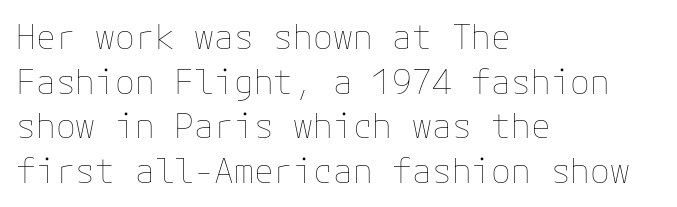
The rendering uses a moderate line-height, typical for paragraphs. Short note: letters normally spaced. Glance below the letters and you will spot only blank space. Layout note: lines flush left.
